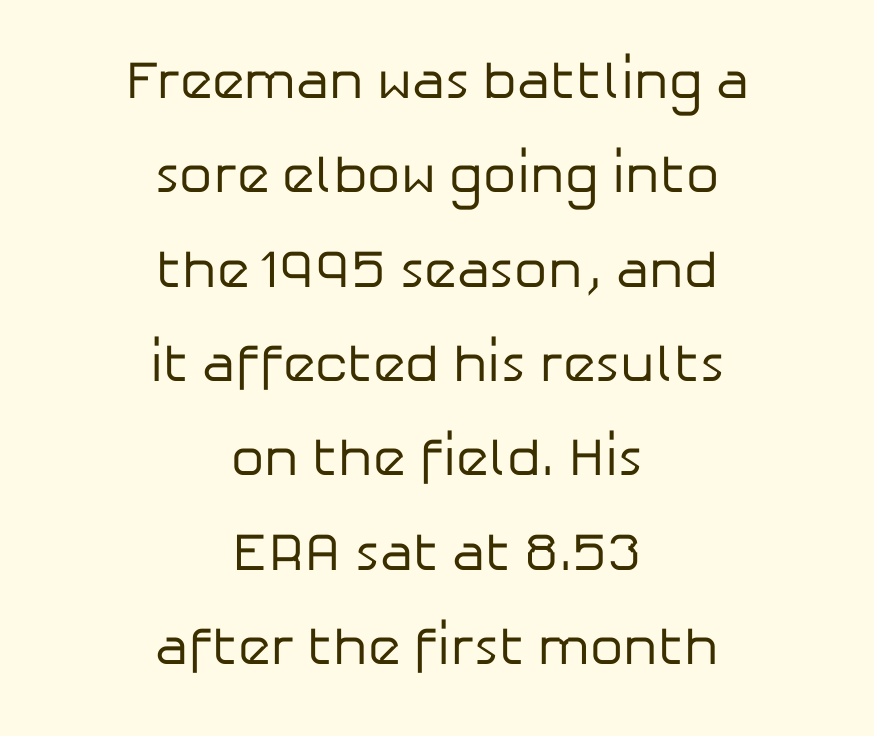
The image shows 53 px regular-weight sans-serif type, upright; set centered, line spacing 1.78x, normal letter spacing, not underlined; low stroke contrast and a medium x-height.
